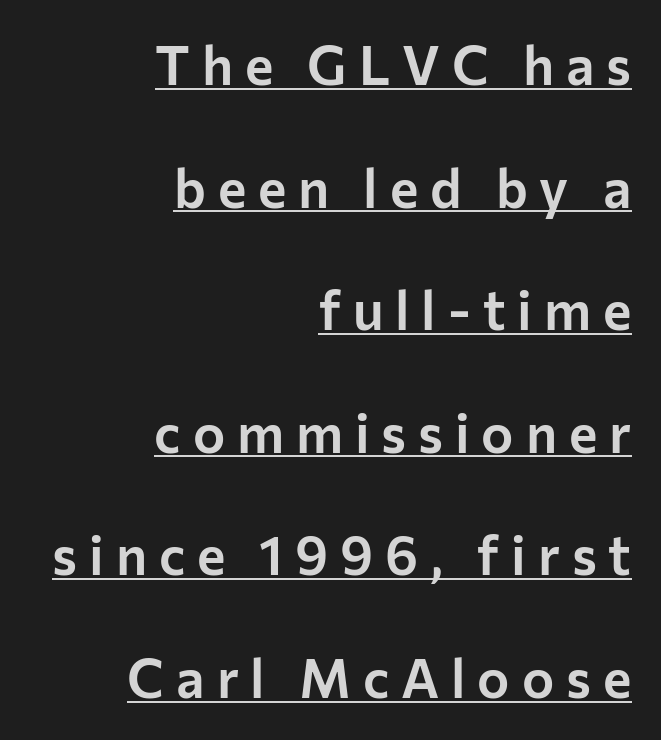
{"serif": "no", "italic": "no", "width": "normal", "stroke_contrast": "low", "x_height": "medium", "monospaced": "no", "underline": "yes", "align": "right", "line_spacing": "loose", "line_spacing_ratio": 2.27, "letter_spacing": "wide", "letter_spacing_em": 0.22, "glyph_px": 54}
